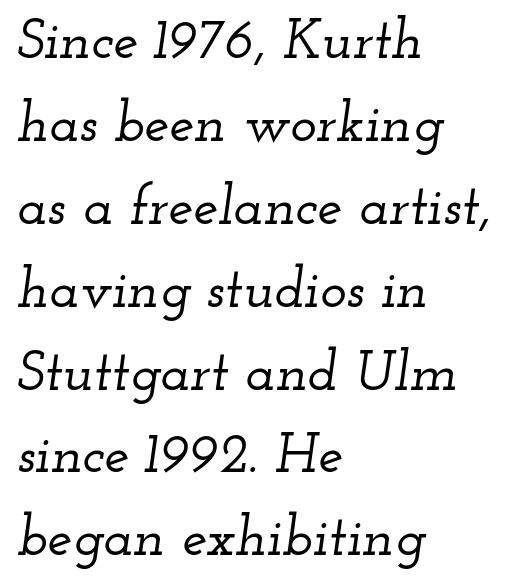
{"serif": "yes", "italic": "yes", "lean": "right", "slant_degrees": 12, "width": "wide", "stroke_contrast": "low", "x_height": "small", "monospaced": "no", "underline": "no", "align": "left", "line_spacing": "normal", "line_spacing_ratio": 1.48, "letter_spacing": "normal", "letter_spacing_em": 0.0, "glyph_px": 56}
